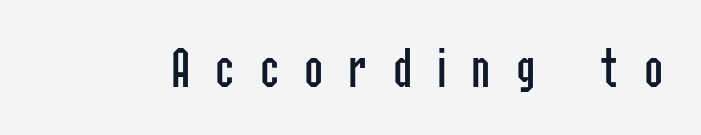
The image shows 58 px regular-weight, condensed sans-serif type, upright; set unusually wide letter spacing (+0.43 em), not underlined; low stroke contrast and a medium x-height.
